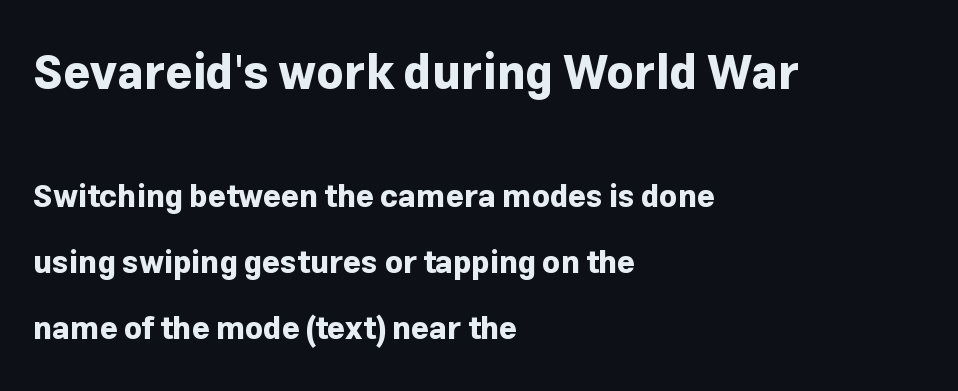
The image shows 47 px bold sans-serif type, upright; set left-aligned, loose line spacing (2.12x), normal letter spacing, not underlined; the first (top) block is 1.52x larger; low stroke contrast and a medium x-height.
